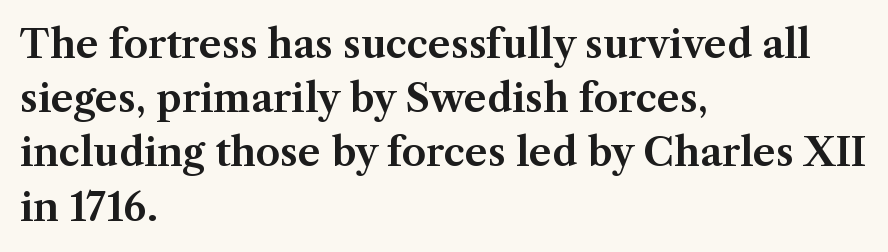
All the whitespace from short lines collects on the right. The passage shown stacks its lines at a standard gap. Is this a sans? No — the strokes have serifs. Inter-character spacing is left at the font's built-in metrics.
